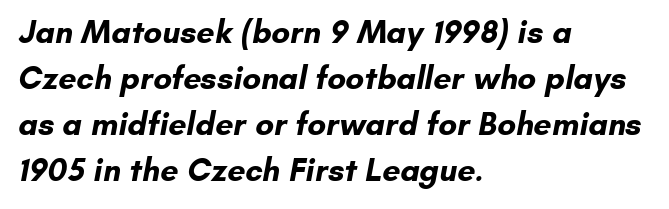
The image shows 32 px bold sans-serif type; set left-aligned, normal line spacing (1.44x), normal letter spacing, not underlined; low stroke contrast and a small x-height.
